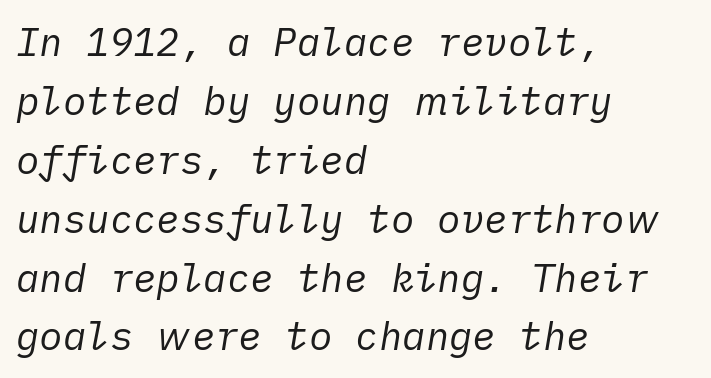
{"italic": "yes", "lean": "right", "slant_degrees": 10, "bold": "no", "weight": "regular", "width": "normal", "stroke_contrast": "low", "x_height": "medium", "underline": "no", "align": "left", "line_spacing": "normal", "line_spacing_ratio": 1.51, "letter_spacing": "normal", "letter_spacing_em": 0.0, "glyph_px": 39}
